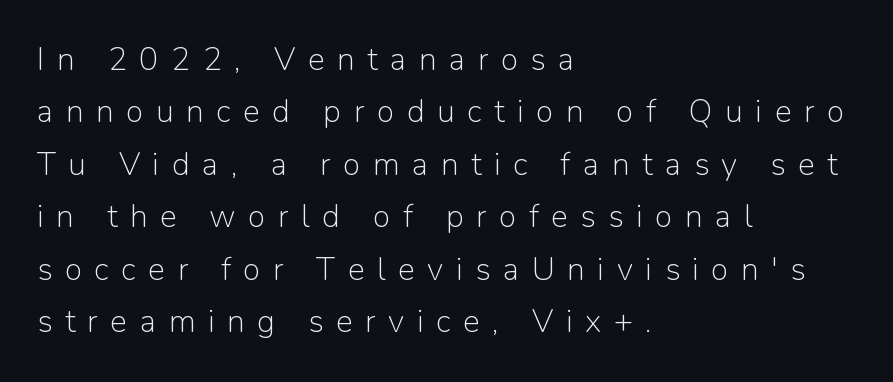
{"serif": "no", "italic": "no", "bold": "no", "weight": "light", "width": "normal", "stroke_contrast": "low", "x_height": "medium", "monospaced": "no", "underline": "no", "align": "left", "line_spacing": "normal", "line_spacing_ratio": 1.64, "letter_spacing": "wide", "letter_spacing_em": 0.39, "glyph_px": 32}
